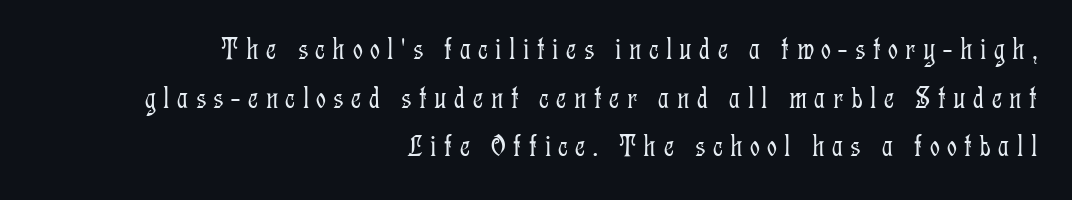
The image shows 31 px light, condensed serif type, upright; set right-aligned, normal line spacing (1.57x), unusually wide letter spacing (+0.24 em), not underlined; low stroke contrast and a medium x-height.
